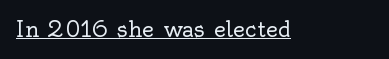
{"italic": "no", "bold": "no", "underline": "yes", "letter_spacing": "normal", "letter_spacing_em": 0.0, "glyph_px": 21}
